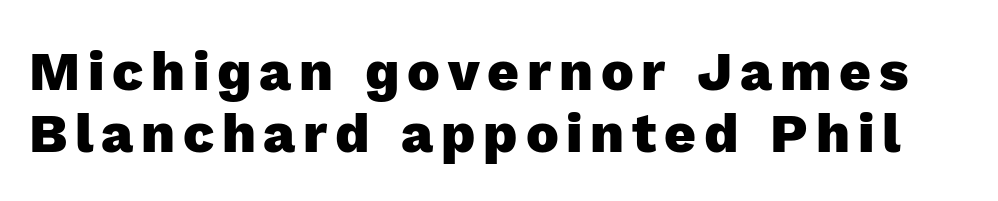
Q: Is the text bold? A: Yes.
Q: Is the text italic (slanted)? A: No, it is upright.
Q: Is the typeface a serif or a sans-serif typeface? A: Sans-serif.
Q: Is the text underlined? A: No.
Q: Is the spacing between lines tight, normal or loose? A: Tight.
Q: Width (condensed, normal, or wide)? A: Normal.
Q: x-height? A: Medium.
Q: Monospaced? A: No.
